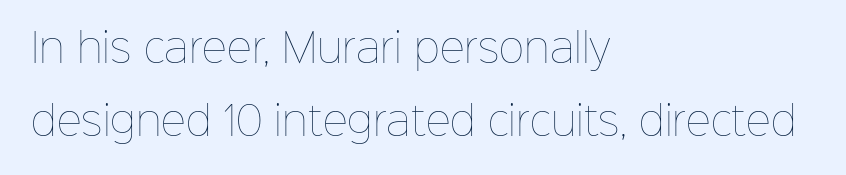
Descender tails drop into unmarked territory. The face used here is proportionally spaced, like ordinary book or web type. Posture: straight, roman, zero tilt. The characters are drawn with everyday or finer stroke widths. Line starts are locked; line ends wander. In terms of letterspacing, this is plain default setting.
